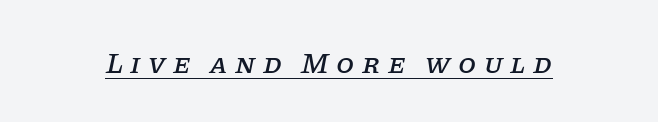
Q: Is the text italic (slanted)? A: Yes, it leans right by about 11 degrees.
Q: Is the typeface a serif or a sans-serif typeface? A: Serif.
Q: Is the text underlined? A: Yes.
Q: Is the spacing between letters normal or unusually wide? A: Unusually wide.
Q: Width (condensed, normal, or wide)? A: Normal.
Q: Stroke contrast? A: Low.
Q: x-height? A: Large.
Q: Monospaced? A: No.
